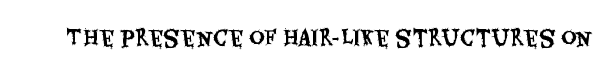
The image shows 21 px text type, upright; set normal letter spacing, not underlined.
